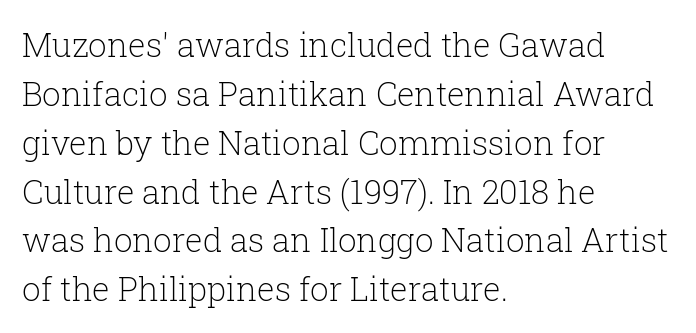
{"serif": "yes", "italic": "no", "bold": "no", "weight": "light", "width": "normal", "stroke_contrast": "low", "x_height": "medium", "monospaced": "no", "underline": "no", "align": "left", "line_spacing": "normal", "line_spacing_ratio": 1.48, "letter_spacing": "normal", "letter_spacing_em": 0.0, "glyph_px": 33}
